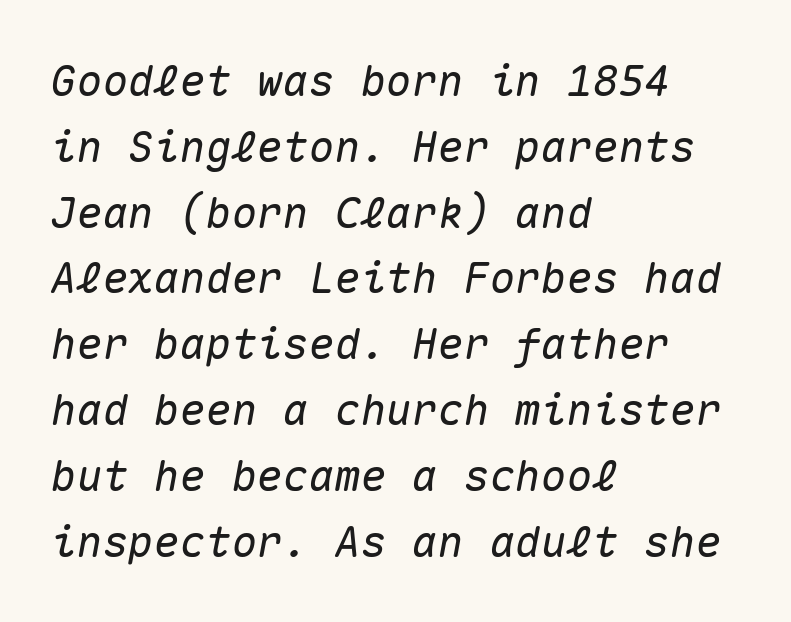
{"italic": "yes", "lean": "right", "slant_degrees": 10, "width": "normal", "stroke_contrast": "medium", "x_height": "medium", "monospaced": "yes", "underline": "no", "align": "left", "line_spacing": "normal", "line_spacing_ratio": 1.53, "letter_spacing": "normal", "letter_spacing_em": 0.0, "glyph_px": 43}
